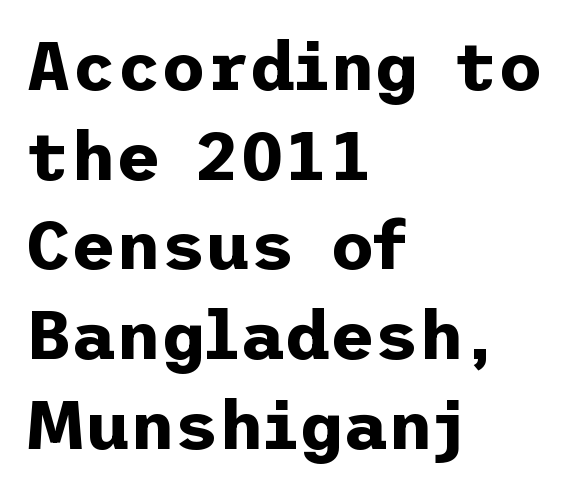
The image shows 69 px bold sans-serif type, upright; set left-aligned, normal line spacing (1.3x), normal letter spacing, not underlined; low stroke contrast and a medium x-height.
